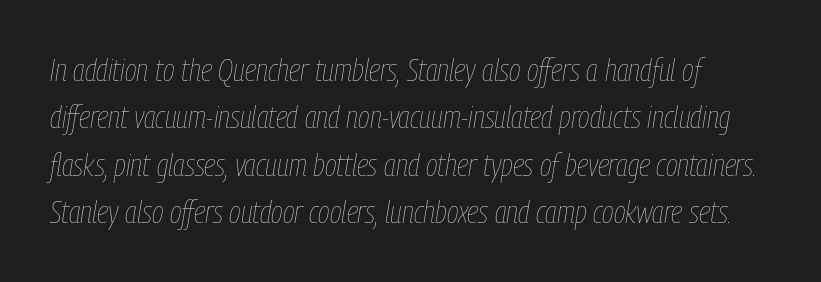
The image shows 32 px thin, condensed type, italic (leaning right); set normal line spacing (1.48x), normal letter spacing, not underlined; low stroke contrast and a medium x-height.
